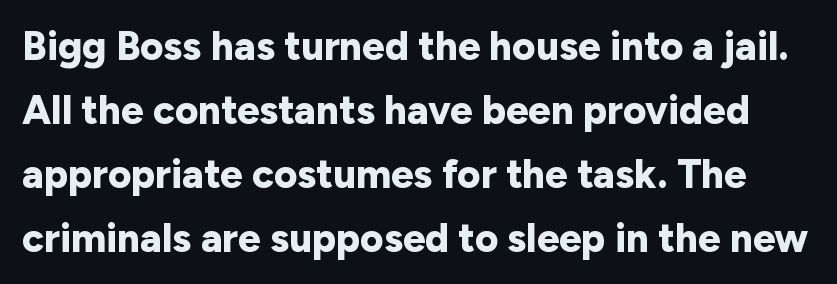
The image shows 40 px bold sans-serif type, upright; set normal line spacing (1.6x), normal letter spacing, not underlined; low stroke contrast and a medium x-height.
